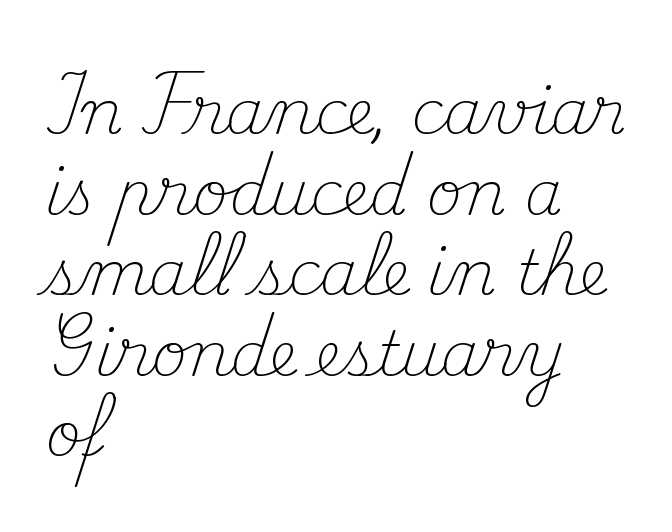
{"serif": "yes", "bold": "no", "weight": "light", "width": "normal", "stroke_contrast": "medium", "x_height": "small", "monospaced": "no", "underline": "no", "align": "left", "line_spacing": "normal", "line_spacing_ratio": 1.32, "letter_spacing": "normal", "letter_spacing_em": 0.0, "glyph_px": 61}
